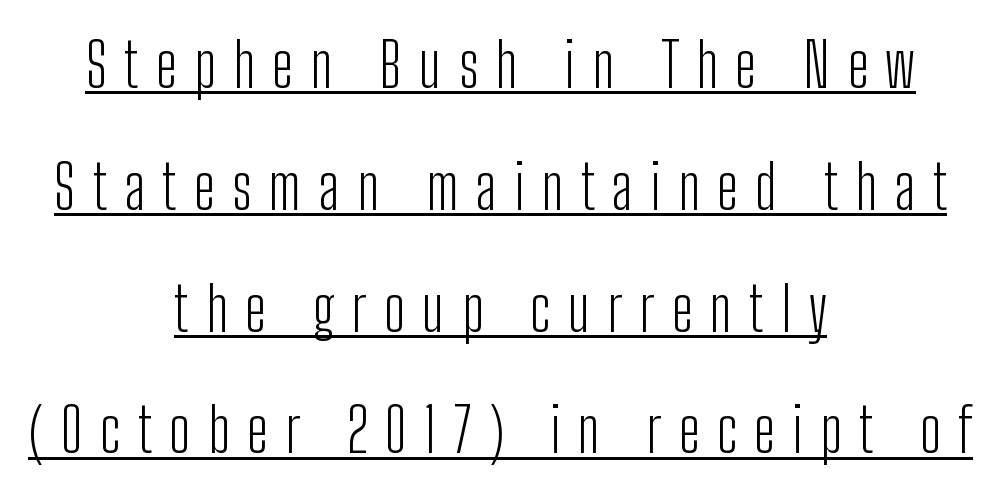
Layout note: lines centered. The typeface chosen for these lines omits serifs. In terms of letterspacing, this is a distinctly airy, spread setting. Weight class: somewhere from thin through regular. Think of a printed novel: that variable character pitch is what you see here. The font's upright variant was chosen for this text.
